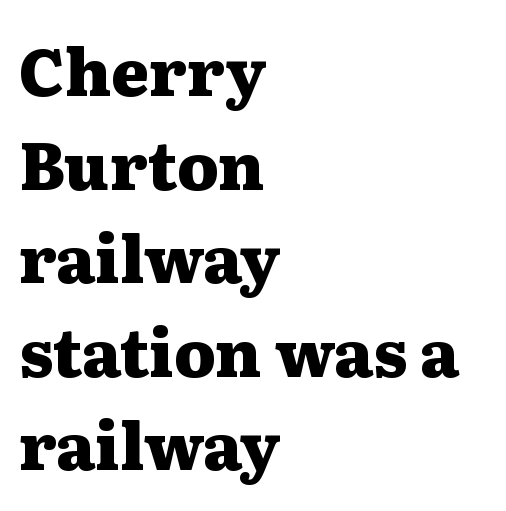
Do the characters align in a grid? No, the font is proportional. The type is set solid horizontally, with unmodified tracking. Evenly set lines give the paragraph a standard silhouette. The passage shown is typeset with a serif family.
